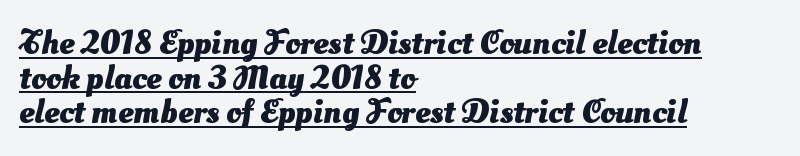
Words appear dense and cohesive because spacing is normal. Here the designer chose a conventional face with non-uniform glyph widths. Is the type bold? Yes — the strokes are clearly thick and heavy. Visually the block forms a straight wall on the left and a jagged coastline on the right.
